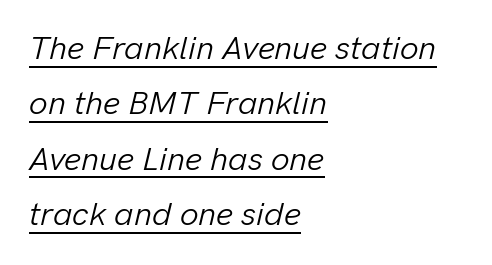
The font's italic variant was chosen for this text. The weight would be labelled regular, book, light, or lighter still. The sample's only ornament is a line tracing under the words. The letters advance in unequal steps, a hallmark of proportional type. Horizontally, the lines are justified to the leading edge only.
